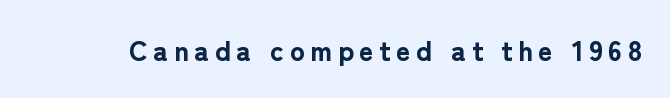
Q: Is the text bold? A: Yes.
Q: Is the text italic (slanted)? A: No, it is upright.
Q: Is the typeface a serif or a sans-serif typeface? A: Sans-serif.
Q: Is the text underlined? A: No.
Q: Is the spacing between letters normal or unusually wide? A: Unusually wide.
Q: Width (condensed, normal, or wide)? A: Normal.
Q: Stroke contrast? A: Low.
Q: x-height? A: Medium.
Q: Monospaced? A: No.
